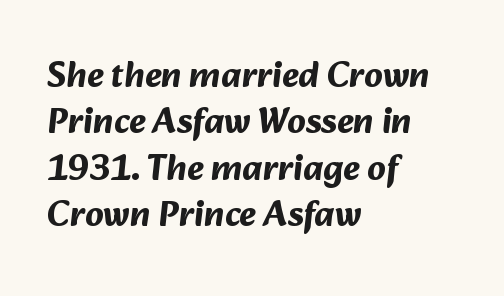
Q: Is the text bold? A: Yes.
Q: Is the typeface a serif or a sans-serif typeface? A: Sans-serif.
Q: Is the text underlined? A: No.
Q: How is the paragraph aligned? A: Left-aligned.
Q: Is the spacing between letters normal or unusually wide? A: Normal.
Q: Is the spacing between lines tight, normal or loose? A: Normal.
Q: Width (condensed, normal, or wide)? A: Normal.
Q: Stroke contrast? A: Medium.
Q: x-height? A: Medium.
Q: Monospaced? A: No.
